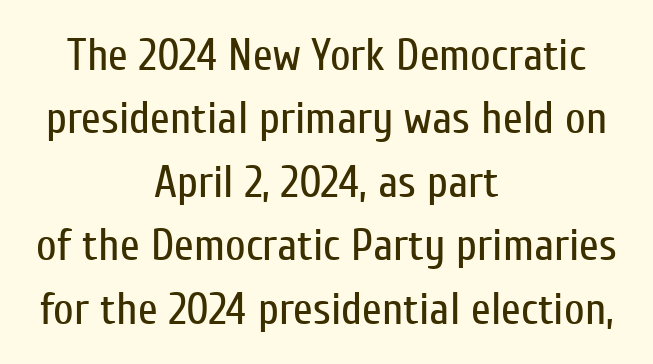
The image shows 45 px regular-weight, condensed sans-serif type, upright; set centered, normal line spacing (1.41x), normal letter spacing, not underlined; low stroke contrast and a medium x-height.
